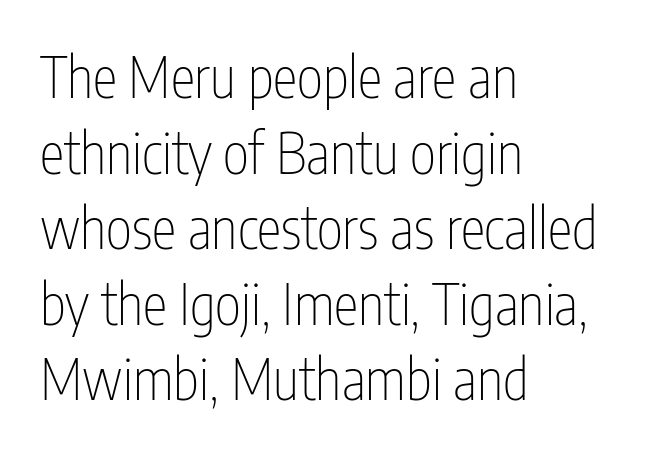
Q: Is the text bold? A: No.
Q: Is the text italic (slanted)? A: No, it is upright.
Q: Is the typeface a serif or a sans-serif typeface? A: Sans-serif.
Q: Is the text underlined? A: No.
Q: How is the paragraph aligned? A: Left-aligned.
Q: Is the spacing between letters normal or unusually wide? A: Normal.
Q: Is the spacing between lines tight, normal or loose? A: Normal.
Q: Width (condensed, normal, or wide)? A: Condensed.
Q: Stroke contrast? A: Low.
Q: x-height? A: Medium.
Q: Monospaced? A: No.
